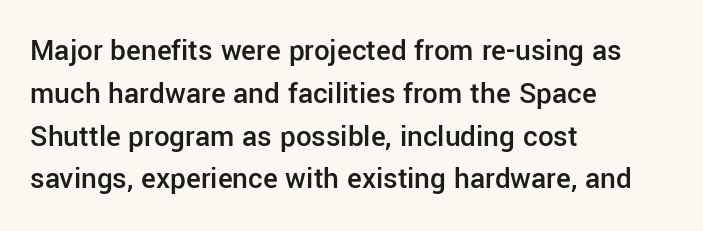
In CSS terms this would be text-align: left. There is no visible air inserted between adjacent glyphs. Students, observe: this is what conventionally led text looks like. A sans-serif font was chosen for this passage. This sample has the flowing, uneven cadence of proportional lettering.
